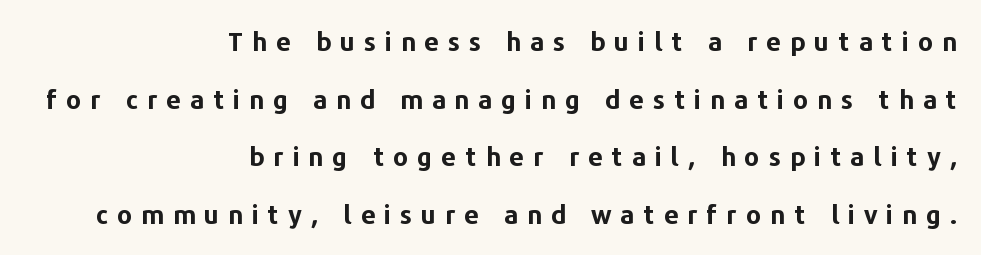
The image shows 26 px bold type, upright; set right-aligned, loose line spacing (2.22x), unusually wide letter spacing (+0.34 em), not underlined.
